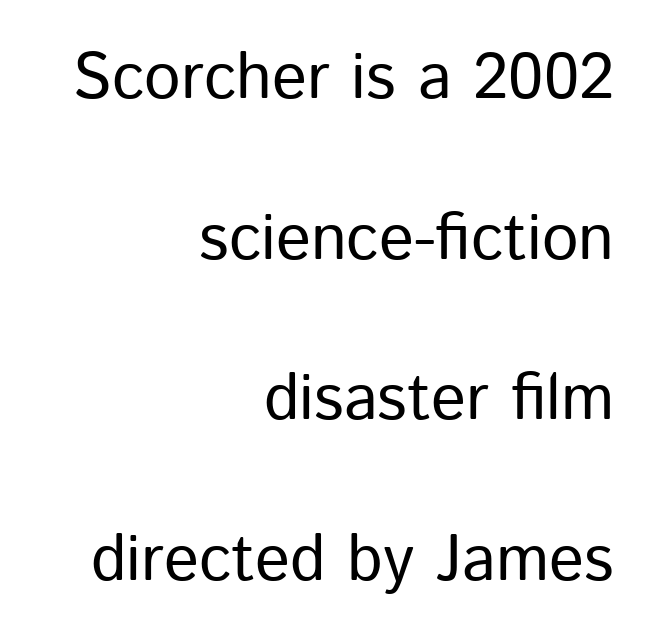
Each letter keeps its own natural width here, so spacing adapts to shape. Alignment: flush right. Does extra space separate the letters? No, they use regular spacing. Unlike italic type, these characters show no tilt at all. Widely set lines give the paragraph a tall, airy silhouette. Any mark beneath the type? The region is blank.
